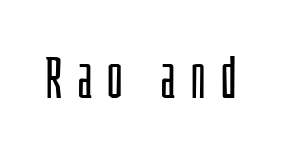
Think of a printed novel: that variable character pitch is what you see here. Caption: expanded tracking, letters set apart. The text was rendered using a sans face with plain stroke endings. Italic: no, the glyphs are upright roman. A quiet, ordinary-to-light weight characterises the typeface. Bare-footed words on every line.
